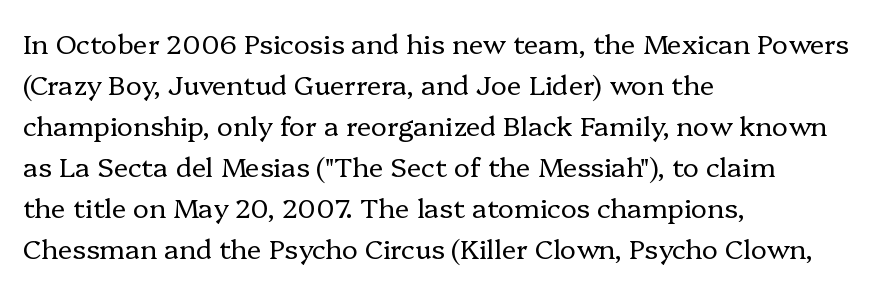
{"italic": "no", "bold": "no", "underline": "no", "align": "left", "line_spacing": "normal", "line_spacing_ratio": 1.52, "letter_spacing": "normal", "letter_spacing_em": 0.0, "glyph_px": 27}
